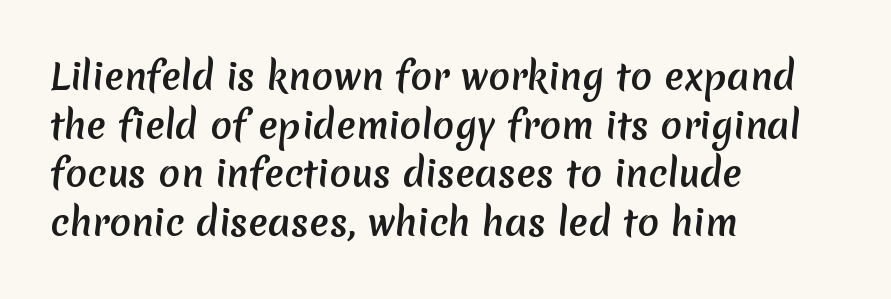
The image shows 36 px sans-serif type; set left-aligned, normal line spacing (1.35x), normal letter spacing, not underlined; medium stroke contrast and a medium x-height.
